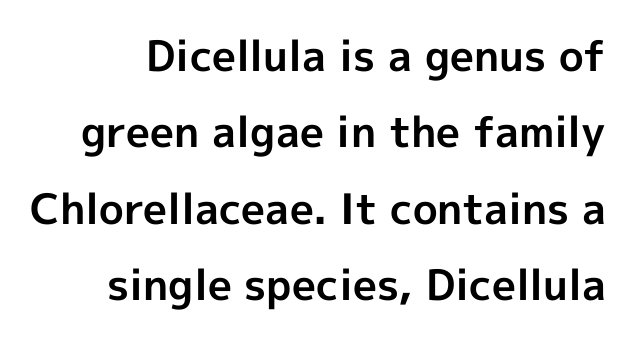
The image shows 42 px bold sans-serif type, upright; set line spacing 1.82x, normal letter spacing, not underlined; a medium x-height.
